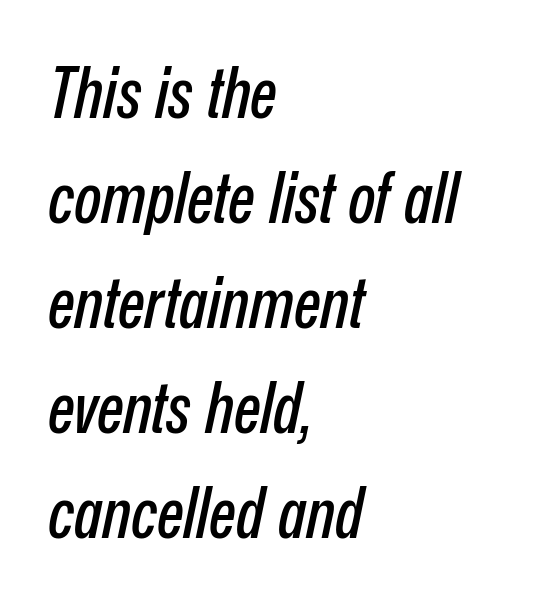
{"italic": "yes", "lean": "right", "slant_degrees": 12, "width": "condensed", "stroke_contrast": "low", "x_height": "medium", "monospaced": "no", "underline": "no", "align": "left", "line_spacing": "normal", "line_spacing_ratio": 1.48, "letter_spacing": "normal", "letter_spacing_em": 0.0, "glyph_px": 71}
